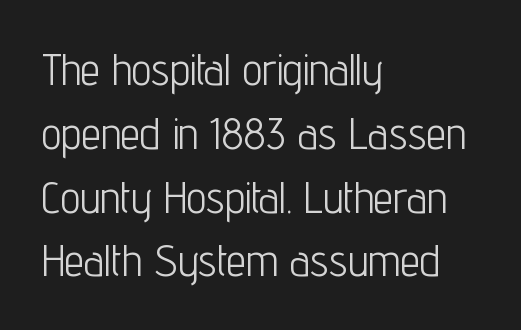
{"serif": "no", "italic": "no", "bold": "no", "weight": "light", "width": "condensed", "stroke_contrast": "low", "x_height": "medium", "monospaced": "no", "underline": "no", "align": "left", "line_spacing": "normal", "line_spacing_ratio": 1.45, "letter_spacing": "normal", "letter_spacing_em": 0.0, "glyph_px": 44}
